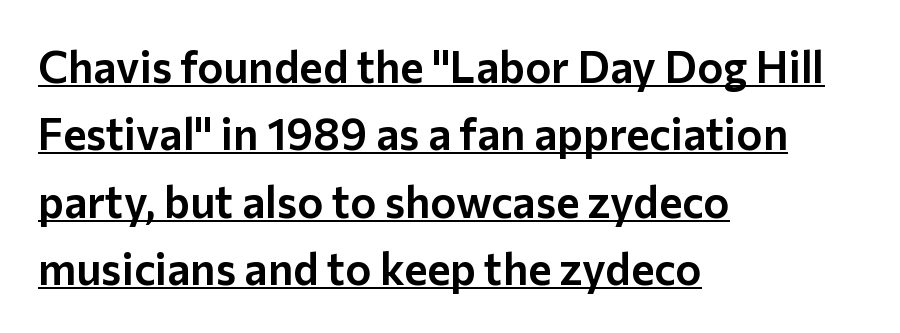
Proportional: the letters do not fall into vertical columns. Check the space under the baseline: a stroke is drawn there. Horizontal alignment here is leftward, the default for most running prose. Observe the absence of serifs on each vertical stroke in this sample.
